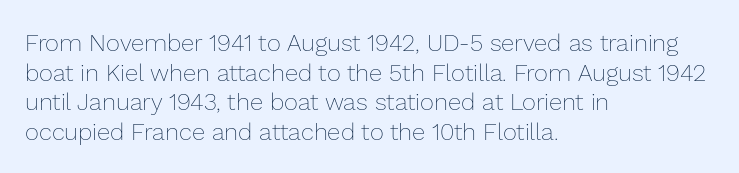
Words appear dense and cohesive because spacing is normal. Stem width sits at or under what a default text font uses. Honestly, there is no underline to notice here at all. The lettering stays uniformly vertical, giving the passage a roman look.
